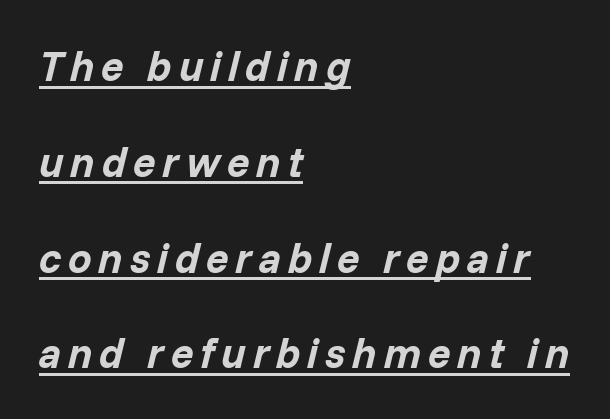
The image shows 42 px bold type, italic (leaning right); set left-aligned, loose line spacing (2.28x), underlined; low stroke contrast and a medium x-height.
